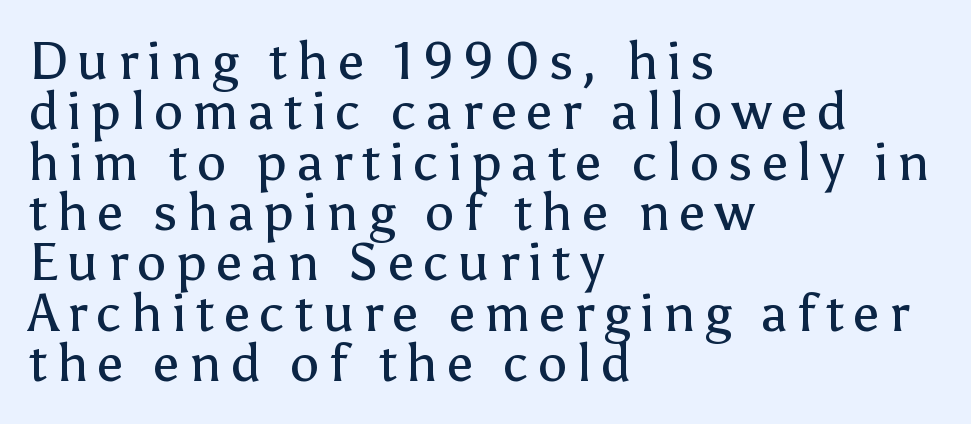
Q: Is the text bold? A: No.
Q: Is the text italic (slanted)? A: No, it is upright.
Q: Is the typeface a serif or a sans-serif typeface? A: Sans-serif.
Q: Is the text underlined? A: No.
Q: How is the paragraph aligned? A: Left-aligned.
Q: Is the spacing between lines tight, normal or loose? A: Tight.
Q: Width (condensed, normal, or wide)? A: Normal.
Q: Stroke contrast? A: Low.
Q: x-height? A: Medium.
Q: Monospaced? A: No.
